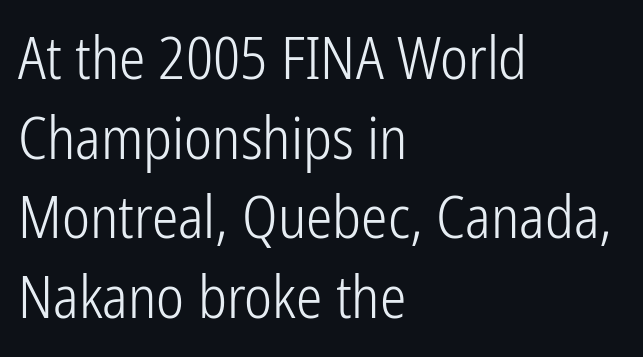
Q: Is the text bold? A: No.
Q: Is the text italic (slanted)? A: No, it is upright.
Q: Is the typeface a serif or a sans-serif typeface? A: Sans-serif.
Q: Is the text underlined? A: No.
Q: How is the paragraph aligned? A: Left-aligned.
Q: Is the spacing between letters normal or unusually wide? A: Normal.
Q: Is the spacing between lines tight, normal or loose? A: Normal.
Q: Width (condensed, normal, or wide)? A: Condensed.
Q: Stroke contrast? A: Low.
Q: x-height? A: Medium.
Q: Monospaced? A: No.
